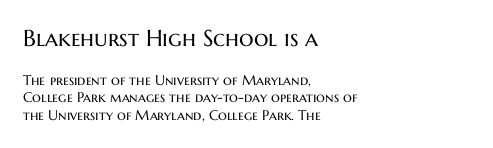
The font sits on the lighter half of the weight spectrum, regular included. The line texture is even and compact thanks to regular tracking. Typesetter's note — upper block bumped up in size, lower block left smaller. This is roman type, the default non-slanted kind. The passage shown is not underscored anywhere.
